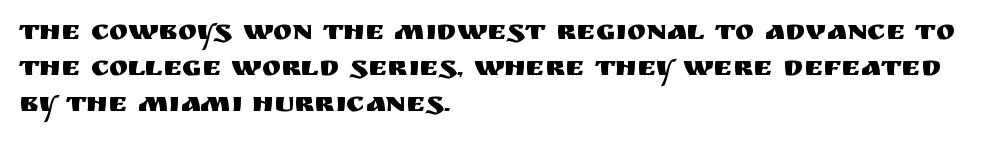
The image shows 29 px sans-serif type, upright; set left-aligned, line spacing 1.24x, normal letter spacing, not underlined; medium stroke contrast and a large x-height.
